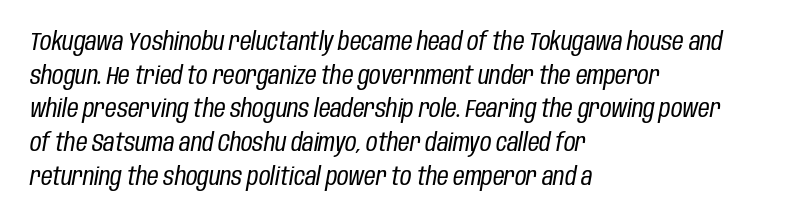
The typography opts for an oblique posture over an upright one. Descenders hang freely into open space. Notice how descenders clear the ascenders below comfortably — that's standard leading. Caption: face not bold, strokes unweighted. Students, note that the glyphs here touch the page at normal intervals.
